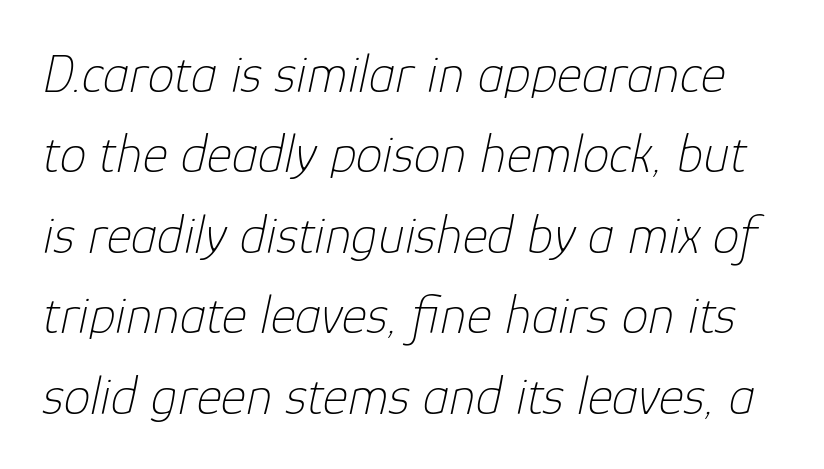
The image shows 54 px thin type, italic (leaning right); set normal line spacing (1.49x), normal letter spacing, not underlined; low stroke contrast and a medium x-height.
